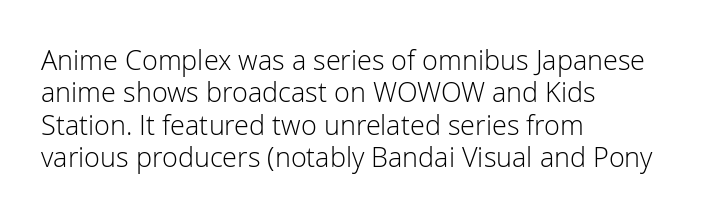
The image shows 27 px text type, upright; set left-aligned, line spacing 1.2x, normal letter spacing, not underlined.
